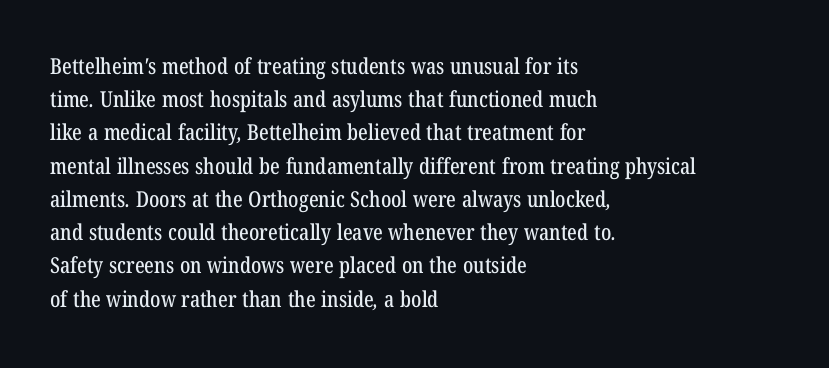
Q: Is the text underlined? A: No.
Q: How is the paragraph aligned? A: Left-aligned.
Q: Is the spacing between letters normal or unusually wide? A: Normal.
Q: Is the spacing between lines tight, normal or loose? A: Normal.
